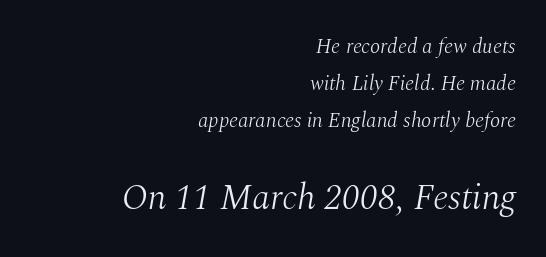
This sample has the flowing, uneven cadence of proportional lettering. Characters are canted at an angle relative to the baseline's perpendicular. If you squint, the bottom block still reads clearly — it's the larger of the two. Classification — serif. In CSS terms this would be text-align: right. Type without underlining.
